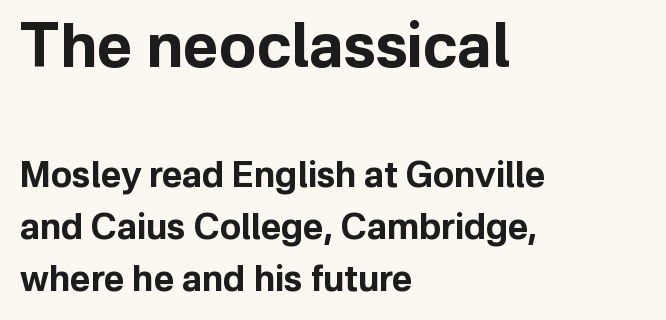
Q: Is the text bold? A: Yes.
Q: Is the text italic (slanted)? A: No, it is upright.
Q: Is the typeface a serif or a sans-serif typeface? A: Sans-serif.
Q: Is the text underlined? A: No.
Q: How is the paragraph aligned? A: Left-aligned.
Q: Is the spacing between letters normal or unusually wide? A: Normal.
Q: Is the spacing between lines tight, normal or loose? A: Normal.
Q: Which block of text is set in a larger size, the first (top) or the second (bottom)? A: The first (top) one.
Q: Width (condensed, normal, or wide)? A: Normal.
Q: Stroke contrast? A: Low.
Q: x-height? A: Medium.
Q: Monospaced? A: No.
